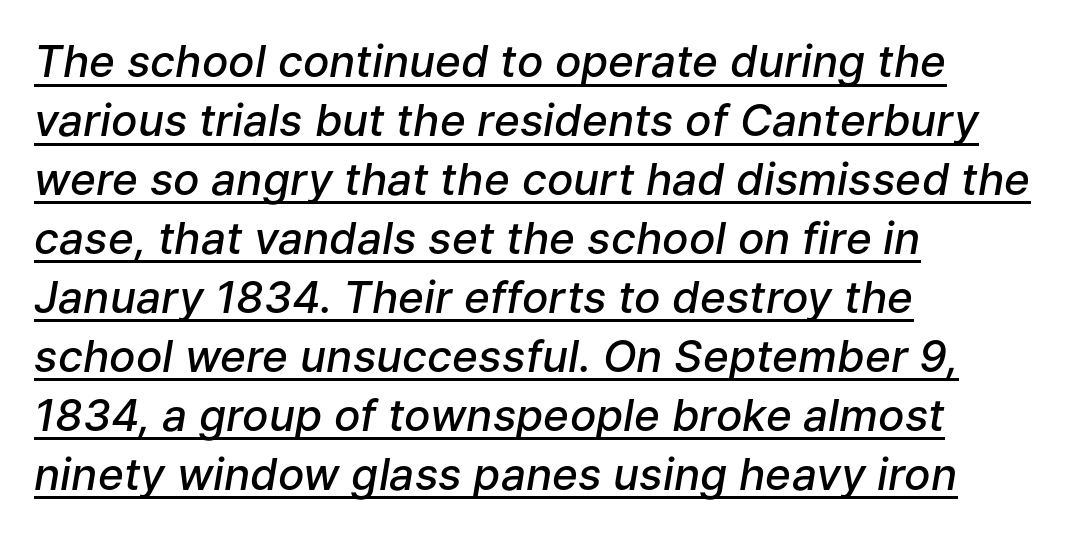
Q: Is the text bold? A: Semi-bold.
Q: Is the text italic (slanted)? A: Yes, it leans right by about 9 degrees.
Q: Is the text underlined? A: Yes.
Q: How is the paragraph aligned? A: Left-aligned.
Q: Is the spacing between letters normal or unusually wide? A: Normal.
Q: Is the spacing between lines tight, normal or loose? A: Normal.
Q: Width (condensed, normal, or wide)? A: Normal.
Q: Stroke contrast? A: Low.
Q: x-height? A: Medium.
Q: Monospaced? A: No.
